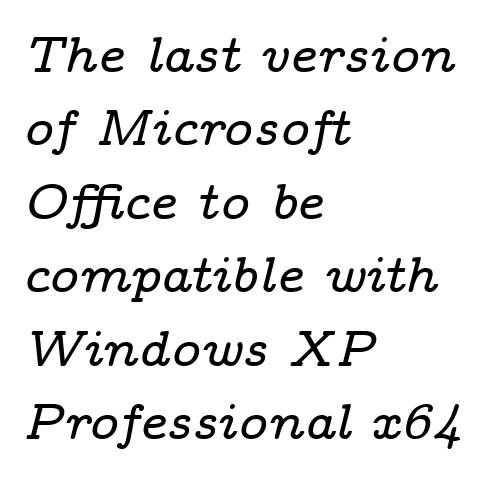
Note the varied advance widths — an 'i' is clearly narrower than an 'm'. Tracking here is standard; glyphs follow each other at the usual distance. Does the type have serifs? Yes, each stem ends in a small foot. Each line starts at the same left margin while the right side varies. One glance says typical: line gaps are just what's usual. Slant detected: the letters are inclined.
